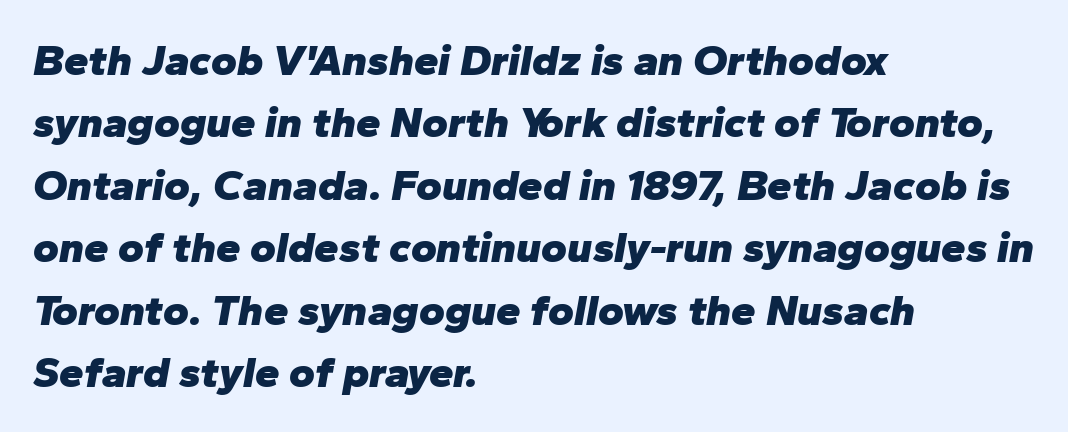
{"italic": "yes", "lean": "right", "slant_degrees": 10, "bold": "yes", "weight": "heavy", "width": "normal", "stroke_contrast": "low", "x_height": "medium", "monospaced": "no", "underline": "no", "align": "left", "line_spacing": "normal", "line_spacing_ratio": 1.42, "letter_spacing": "normal", "letter_spacing_em": 0.0, "glyph_px": 44}
